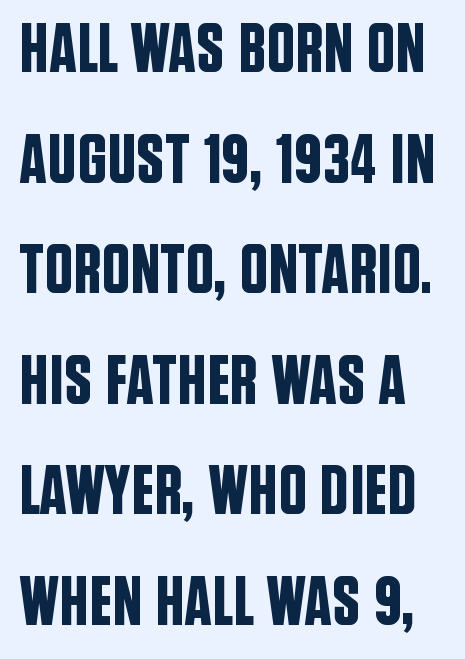
Lines of text with bare space underneath. Ordinary non-slanted type is in use. Character widths vary here, with narrow letters taking less room than wide ones. I'd call this a sans setting — the letters go barefoot. A typesetter would call this zero additional tracking.
